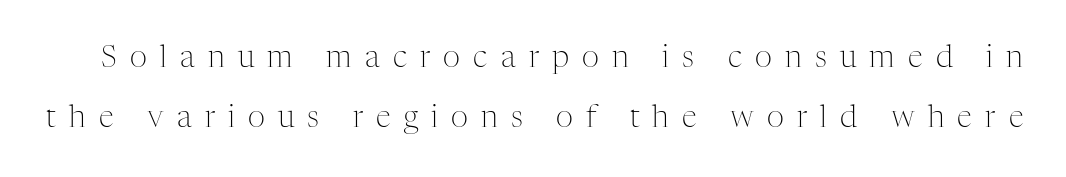
The image shows 30 px light serif type, upright; set loose line spacing (2.0x), unusually wide letter spacing (+0.44 em), not underlined; medium stroke contrast and a medium x-height.
